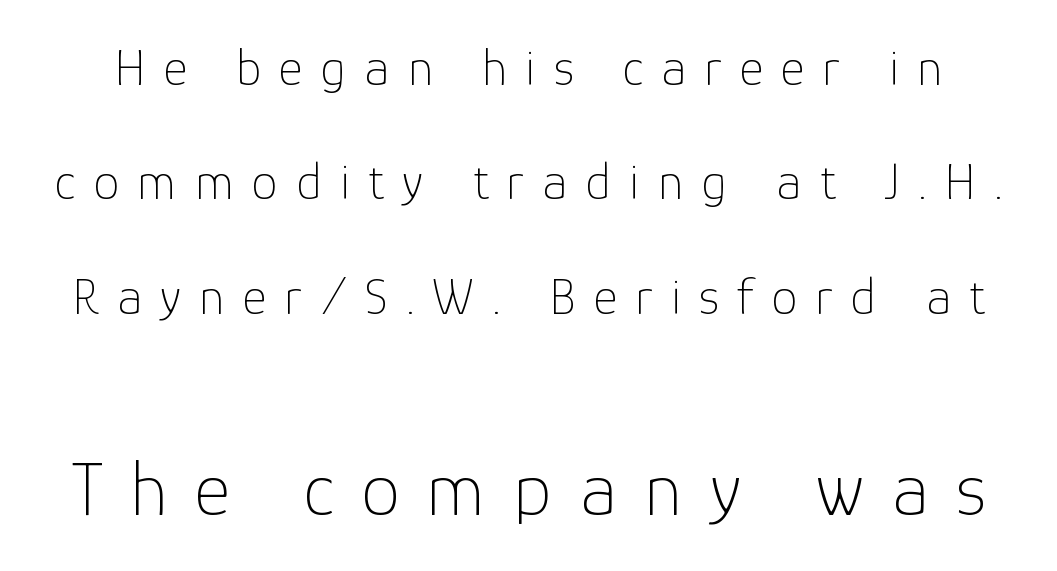
The image shows 78 px thin sans-serif type, upright; set loose line spacing (2.2x), unusually wide letter spacing (+0.35 em), not underlined; the second (bottom) block is 1.5x larger; low stroke contrast and a medium x-height.
